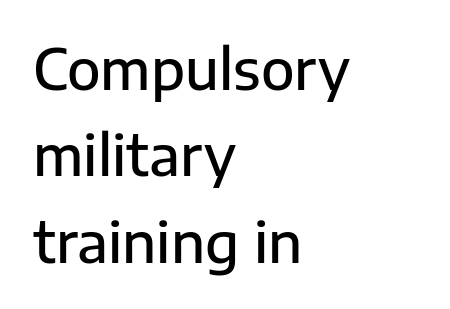
The image shows 55 px semibold sans-serif type, upright; set left-aligned, normal line spacing (1.57x), normal letter spacing, not underlined; low stroke contrast and a medium x-height.
